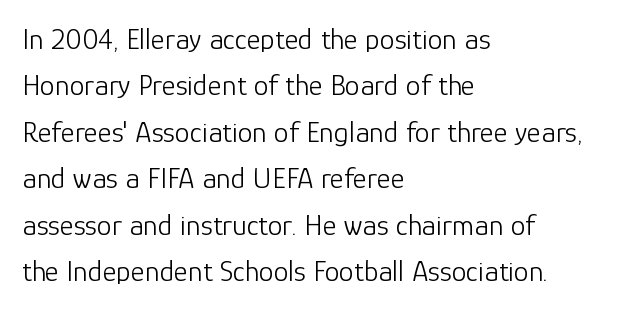
{"serif": "no", "italic": "no", "bold": "no", "weight": "light", "width": "normal", "stroke_contrast": "low", "x_height": "medium", "monospaced": "no", "underline": "no", "align": "left", "line_spacing": "normal", "line_spacing_ratio": 1.55, "letter_spacing": "normal", "letter_spacing_em": 0.0, "glyph_px": 30}
